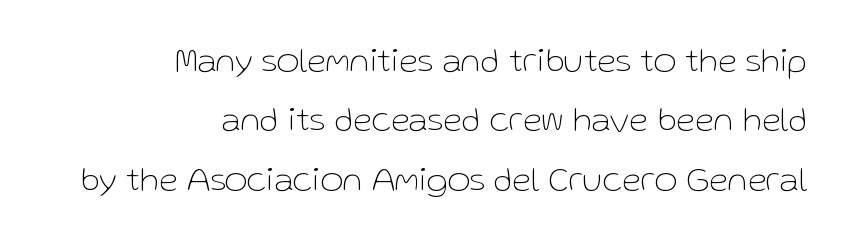
Q: Is the text bold? A: No.
Q: Is the text italic (slanted)? A: No, it is upright.
Q: Is the typeface a serif or a sans-serif typeface? A: Sans-serif.
Q: Is the text underlined? A: No.
Q: How is the paragraph aligned? A: Right-aligned.
Q: Is the spacing between letters normal or unusually wide? A: Normal.
Q: Is the spacing between lines tight, normal or loose? A: Normal.
Q: Width (condensed, normal, or wide)? A: Normal.
Q: Stroke contrast? A: Low.
Q: x-height? A: Medium.
Q: Monospaced? A: No.
